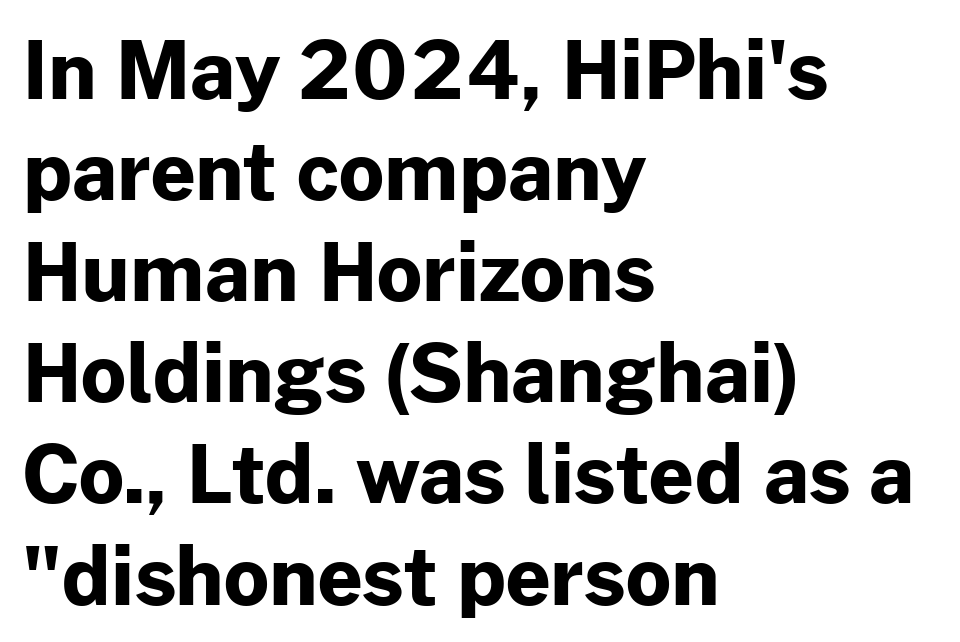
Q: Is the text bold? A: Yes.
Q: Is the text italic (slanted)? A: No, it is upright.
Q: Is the typeface a serif or a sans-serif typeface? A: Sans-serif.
Q: Is the text underlined? A: No.
Q: How is the paragraph aligned? A: Left-aligned.
Q: Is the spacing between letters normal or unusually wide? A: Normal.
Q: Is the spacing between lines tight, normal or loose? A: Normal.
Q: Width (condensed, normal, or wide)? A: Normal.
Q: Stroke contrast? A: Low.
Q: x-height? A: Medium.
Q: Monospaced? A: No.
